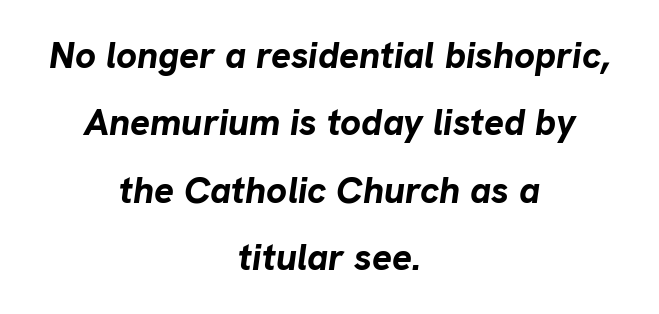
{"italic": "yes", "lean": "right", "slant_degrees": 8, "bold": "yes", "weight": "bold", "width": "normal", "stroke_contrast": "low", "x_height": "medium", "monospaced": "no", "underline": "no", "align": "center", "line_spacing_ratio": 1.82, "letter_spacing": "normal", "letter_spacing_em": 0.0, "glyph_px": 37}
